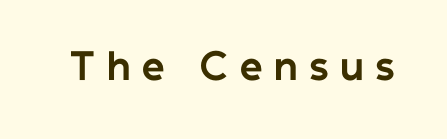
The image shows 36 px bold sans-serif type, upright; set unusually wide letter spacing (+0.33 em), not underlined; low stroke contrast and a medium x-height.
